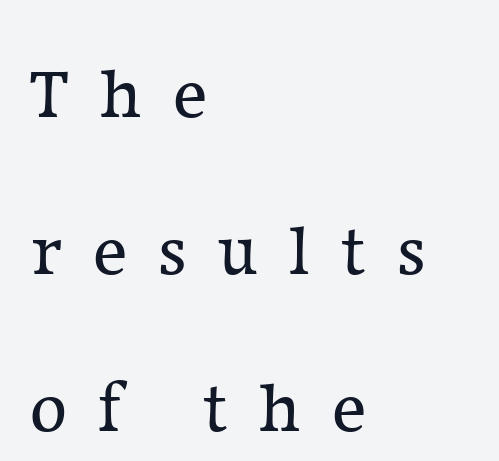
{"serif": "yes", "italic": "no", "bold": "no", "weight": "regular", "width": "normal", "stroke_contrast": "low", "x_height": "medium", "monospaced": "no", "underline": "no", "align": "left", "line_spacing": "loose", "line_spacing_ratio": 2.18, "letter_spacing": "wide", "letter_spacing_em": 0.43, "glyph_px": 72}
